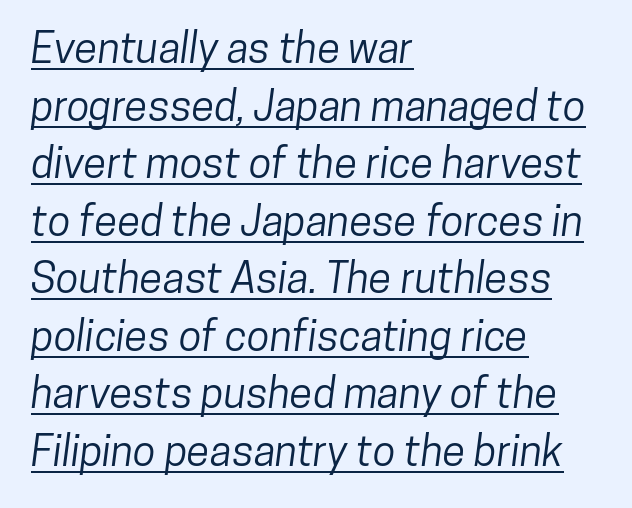
Q: Is the typeface a serif or a sans-serif typeface? A: Sans-serif.
Q: Is the text underlined? A: Yes.
Q: How is the paragraph aligned? A: Left-aligned.
Q: Is the spacing between letters normal or unusually wide? A: Normal.
Q: Is the spacing between lines tight, normal or loose? A: Normal.
Q: Width (condensed, normal, or wide)? A: Condensed.
Q: Stroke contrast? A: Low.
Q: x-height? A: Medium.
Q: Monospaced? A: No.
